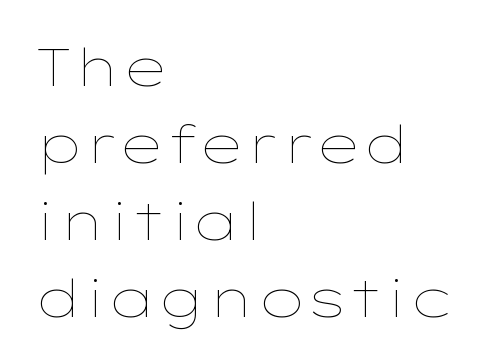
Q: Is the text bold? A: No.
Q: Is the text italic (slanted)? A: No, it is upright.
Q: Is the text underlined? A: No.
Q: How is the paragraph aligned? A: Left-aligned.
Q: Is the spacing between letters normal or unusually wide? A: Normal.
Q: Is the spacing between lines tight, normal or loose? A: Normal.
Q: Width (condensed, normal, or wide)? A: Wide.
Q: Stroke contrast? A: Low.
Q: x-height? A: Medium.
Q: Monospaced? A: No.
